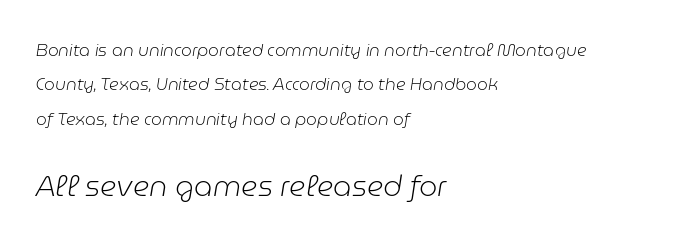
Q: Is the text bold? A: No.
Q: Is the text italic (slanted)? A: Yes, it leans right by about 9 degrees.
Q: Is the text underlined? A: No.
Q: How is the paragraph aligned? A: Left-aligned.
Q: Is the spacing between letters normal or unusually wide? A: Normal.
Q: Is the spacing between lines tight, normal or loose? A: Loose.
Q: Which block of text is set in a larger size, the first (top) or the second (bottom)? A: The second (bottom) one.
Q: Width (condensed, normal, or wide)? A: Normal.
Q: Stroke contrast? A: Low.
Q: x-height? A: Medium.
Q: Monospaced? A: No.
